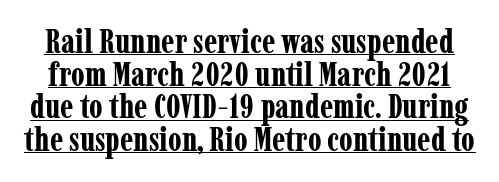
The image shows 33 px bold, condensed serif type, upright; set tight line spacing (0.99x), normal letter spacing, underlined; low stroke contrast and a medium x-height.
